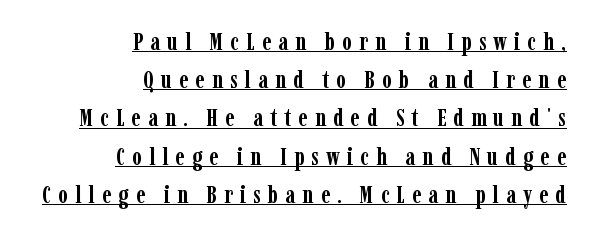
The image shows 25 px bold type, upright; set right-aligned, normal line spacing (1.53x), unusually wide letter spacing (+0.28 em), underlined.
